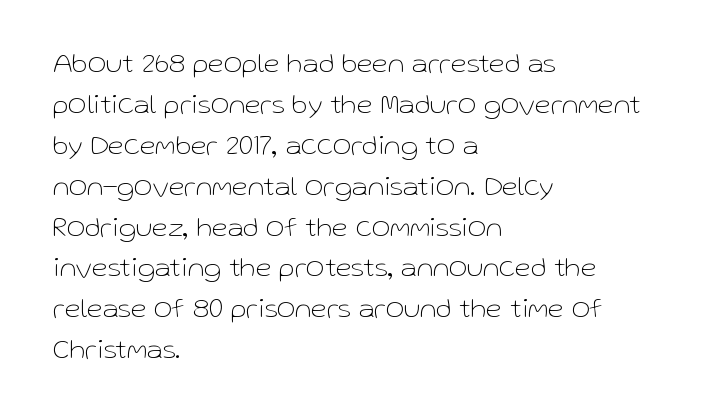
{"serif": "no", "italic": "no", "bold": "no", "weight": "thin", "width": "normal", "stroke_contrast": "low", "x_height": "medium", "monospaced": "no", "underline": "no", "align": "left", "line_spacing": "normal", "line_spacing_ratio": 1.41, "letter_spacing": "normal", "letter_spacing_em": 0.0, "glyph_px": 29}
